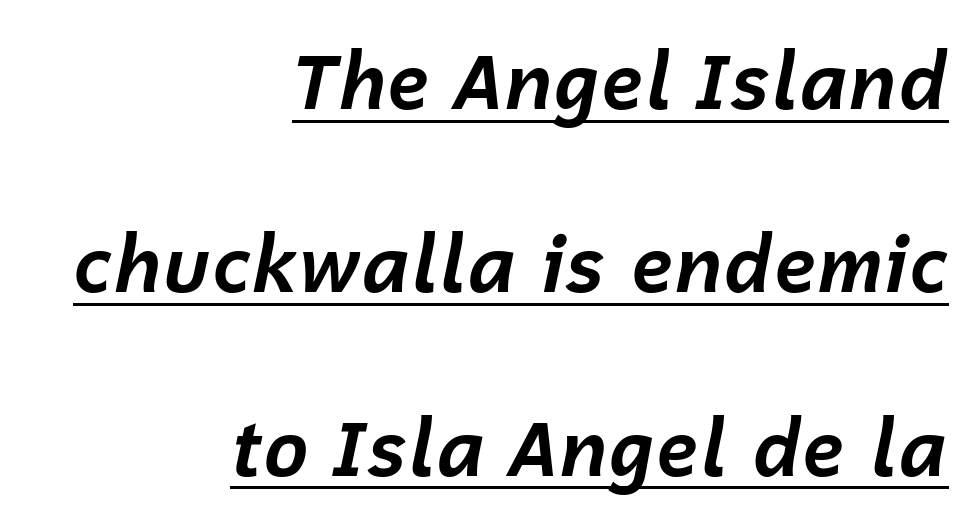
Q: Is the text bold? A: Yes.
Q: Is the text italic (slanted)? A: Yes, it leans right by about 12 degrees.
Q: Is the text underlined? A: Yes.
Q: How is the paragraph aligned? A: Right-aligned.
Q: Is the spacing between letters normal or unusually wide? A: Normal.
Q: Is the spacing between lines tight, normal or loose? A: Loose.
Q: Width (condensed, normal, or wide)? A: Normal.
Q: Stroke contrast? A: Low.
Q: x-height? A: Medium.
Q: Monospaced? A: No.
